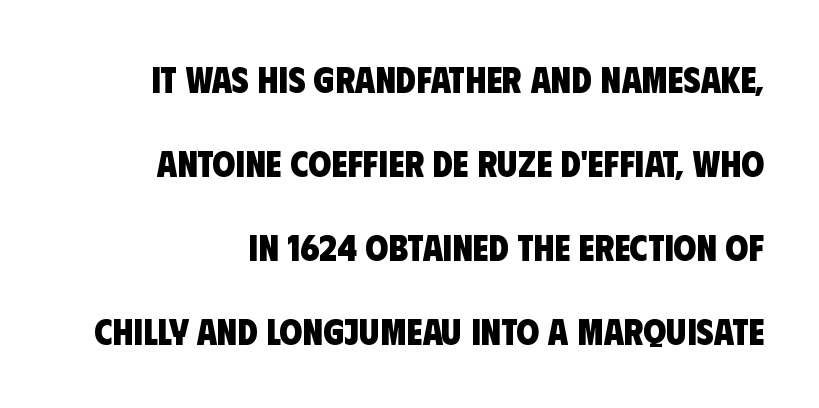
Q: Is the text bold? A: Yes.
Q: Is the typeface a serif or a sans-serif typeface? A: Sans-serif.
Q: Is the text underlined? A: No.
Q: Is the spacing between letters normal or unusually wide? A: Normal.
Q: Is the spacing between lines tight, normal or loose? A: Loose.
Q: Width (condensed, normal, or wide)? A: Condensed.
Q: Stroke contrast? A: Low.
Q: x-height? A: Large.
Q: Monospaced? A: No.
